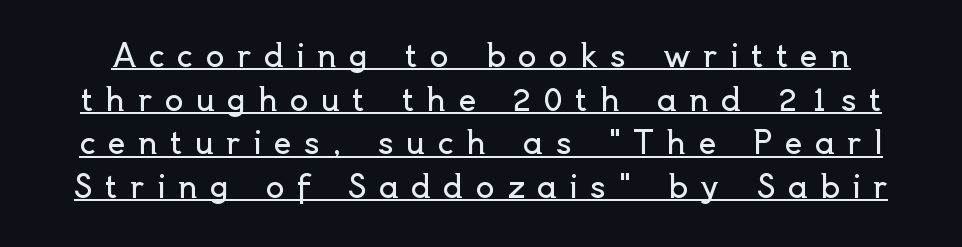
Designer's note — italics off, roman on. Stem width sits at or under what a default text font uses. Spacing verdict: proportional, widths tailored to each character. Nope, no serifs anywhere on these letters.
